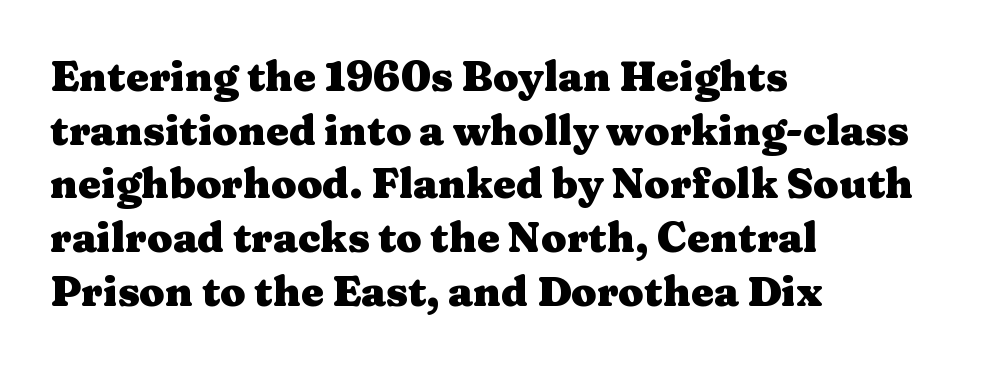
The letters advance in unequal steps, a hallmark of proportional type. A roman cut, with each character standing at attention. Look at the bottom of the vertical strokes: they flare into serifs here. Honestly, the letter spacing is just normal — you wouldn't notice it. Typeset ragged right — the left edge is the straight one. The strokes are fattened all the way to bold.
